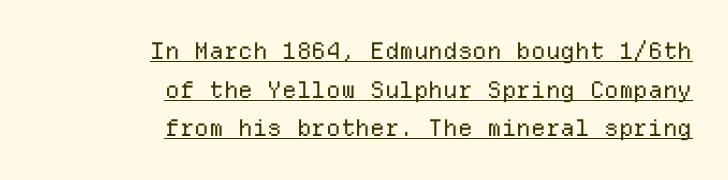
{"italic": "no", "bold": "no", "underline": "yes", "align": "right", "line_spacing": "normal", "line_spacing_ratio": 1.68, "letter_spacing": "normal", "letter_spacing_em": 0.0, "glyph_px": 23}
